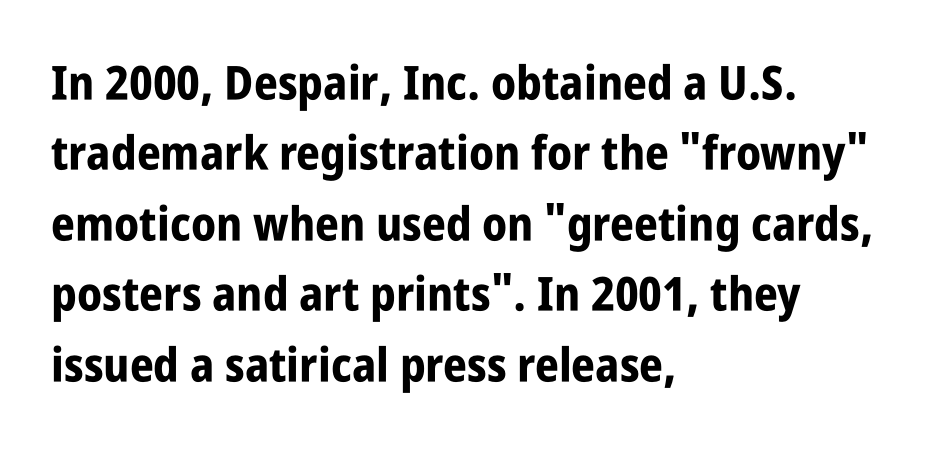
The image shows 47 px bold, condensed sans-serif type, upright; set left-aligned, normal line spacing (1.5x), normal letter spacing, not underlined; low stroke contrast and a large x-height.
